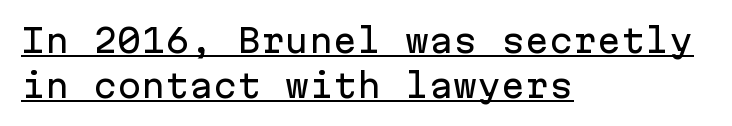
The image shows 32 px sans-serif type, upright, monospaced; set left-aligned, normal line spacing (1.4x), normal letter spacing, underlined; low stroke contrast and a medium x-height.
